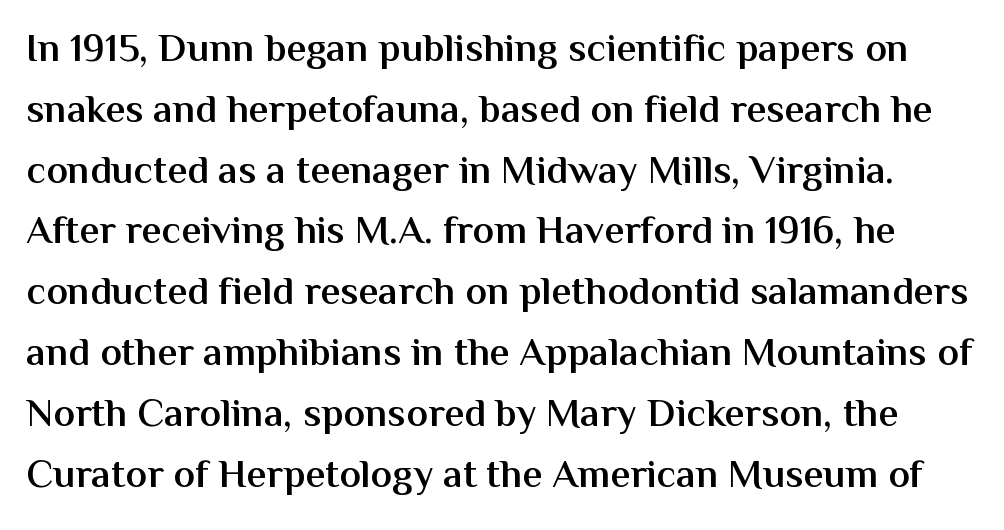
The image shows 40 px semibold sans-serif type, upright; set normal line spacing (1.52x), normal letter spacing, not underlined; medium stroke contrast and a medium x-height.
